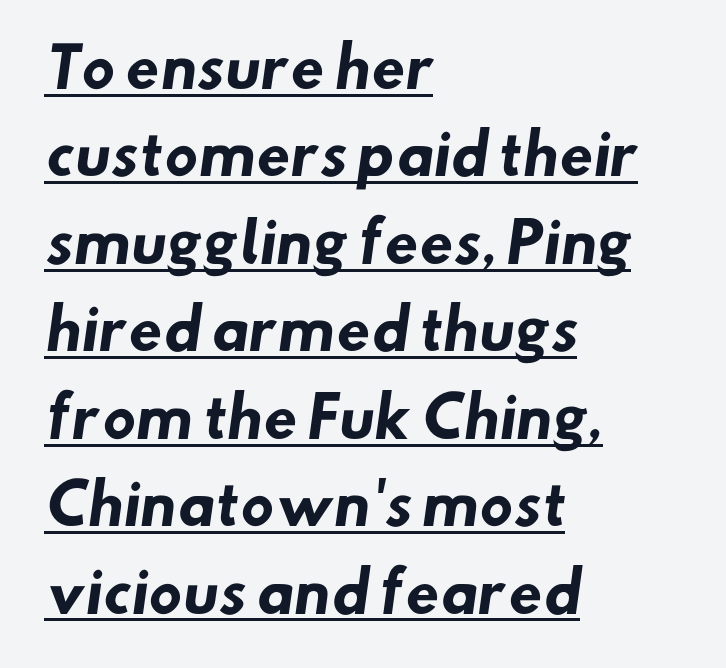
The rendering uses natural spacing where letterforms have individual widths. One-word summary of the alignment: left. Heavy-handed strokes throughout: this text is bold. The face used here is rendered with its standard letterfit. The letters carry no serifs — their stems end cleanly without finishing strokes.
